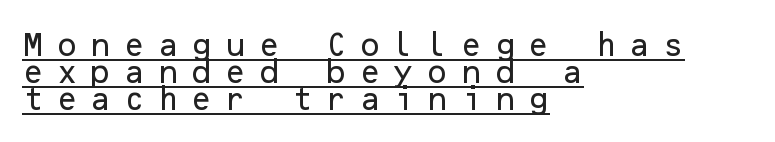
Horizontal bands of white between lines are thin slivers. Substantial extra tracking has been applied to these lines. The compositor pushed each line to the left boundary. Glance below the letters and you will spot a drawn line. Posture: upright roman.
